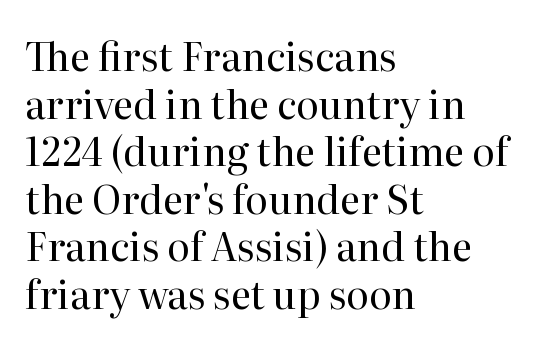
Q: Is the text bold? A: No.
Q: Is the text italic (slanted)? A: No, it is upright.
Q: Is the typeface a serif or a sans-serif typeface? A: Serif.
Q: Is the text underlined? A: No.
Q: How is the paragraph aligned? A: Left-aligned.
Q: Is the spacing between letters normal or unusually wide? A: Normal.
Q: Width (condensed, normal, or wide)? A: Normal.
Q: Stroke contrast? A: High.
Q: x-height? A: Medium.
Q: Monospaced? A: No.
